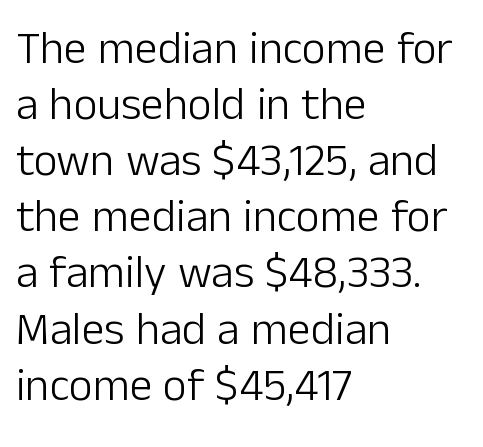
The image shows 46 px light sans-serif type, upright; set left-aligned, line spacing 1.22x, normal letter spacing, not underlined; low stroke contrast and a medium x-height.
